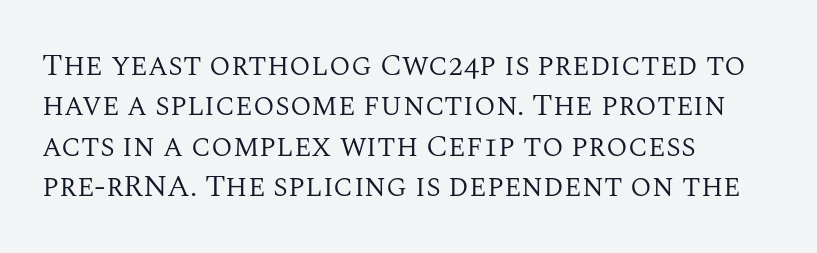
Q: Is the text bold? A: No.
Q: Is the text italic (slanted)? A: No, it is upright.
Q: Is the typeface a serif or a sans-serif typeface? A: Serif.
Q: Is the text underlined? A: No.
Q: How is the paragraph aligned? A: Left-aligned.
Q: Is the spacing between letters normal or unusually wide? A: Normal.
Q: Is the spacing between lines tight, normal or loose? A: Normal.
Q: Width (condensed, normal, or wide)? A: Normal.
Q: Stroke contrast? A: Medium.
Q: x-height? A: Large.
Q: Monospaced? A: No.
